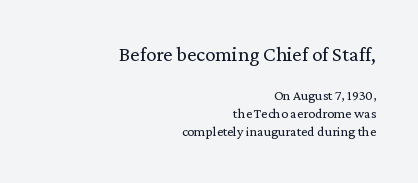
{"italic": "no", "bold": "no", "underline": "no", "align": "right", "line_spacing": "normal", "line_spacing_ratio": 1.32, "letter_spacing": "normal", "letter_spacing_em": 0.0, "larger_block": "first", "size_ratio": 1.5, "glyph_px": 21}
